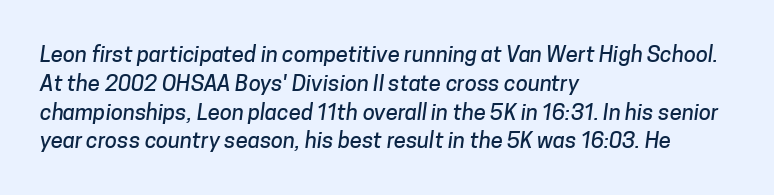
Honestly, the row spacing looks completely unremarkable. Anything drawn beneath the words? Only blank space. A student would call this left alignment; a typographer would say flush left, rag right. Default kerning and tracking; the words read as compact shapes.
